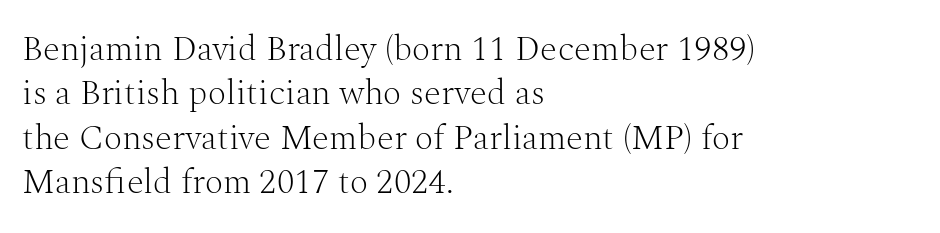
The image shows 35 px light serif type, upright; set left-aligned, normal line spacing (1.27x), normal letter spacing, not underlined; medium stroke contrast and a medium x-height.
